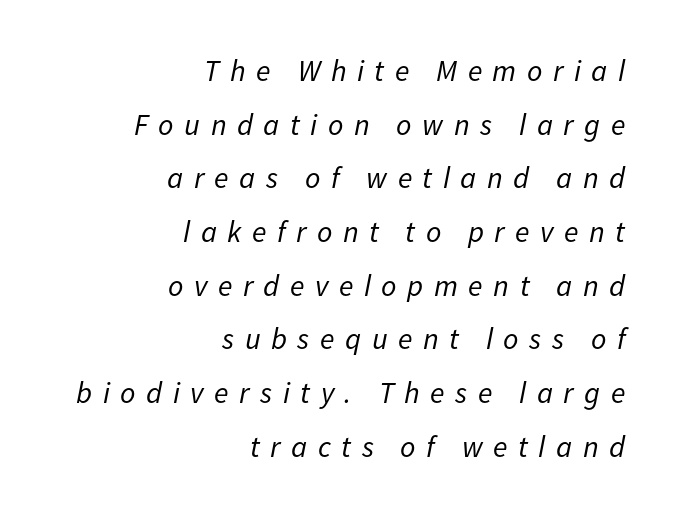
The image shows 30 px regular-weight type, italic (leaning right); set right-aligned, line spacing 1.79x, unusually wide letter spacing (+0.35 em), not underlined; low stroke contrast and a medium x-height.
